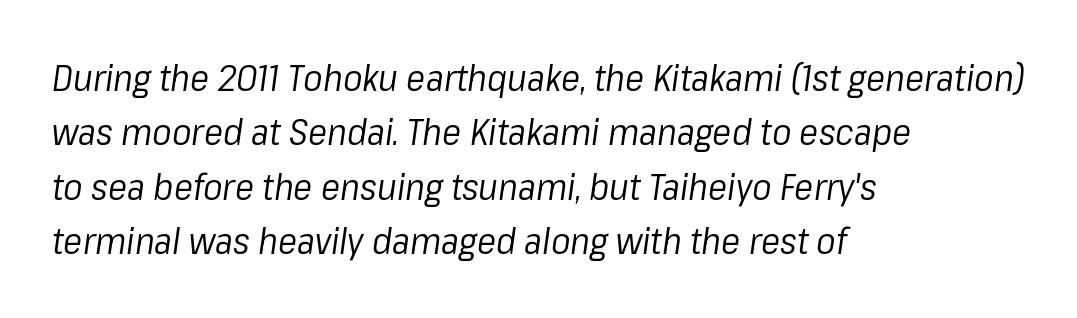
An italicized treatment has been applied to the whole sample. The lines are quadded left. The glyphs are unaccompanied by any horizontal stroke below them. Is this a heavy cut? Hardly; it is regular or lighter. This sample keeps an unexceptional amount of space between lines.
